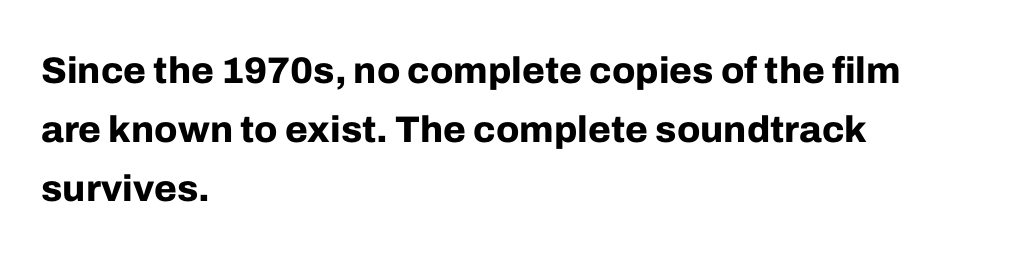
Q: Is the text bold? A: Yes.
Q: Is the text italic (slanted)? A: No, it is upright.
Q: Is the typeface a serif or a sans-serif typeface? A: Sans-serif.
Q: Is the text underlined? A: No.
Q: How is the paragraph aligned? A: Left-aligned.
Q: Is the spacing between letters normal or unusually wide? A: Normal.
Q: Is the spacing between lines tight, normal or loose? A: Normal.
Q: Width (condensed, normal, or wide)? A: Normal.
Q: Stroke contrast? A: Low.
Q: x-height? A: Medium.
Q: Monospaced? A: No.
